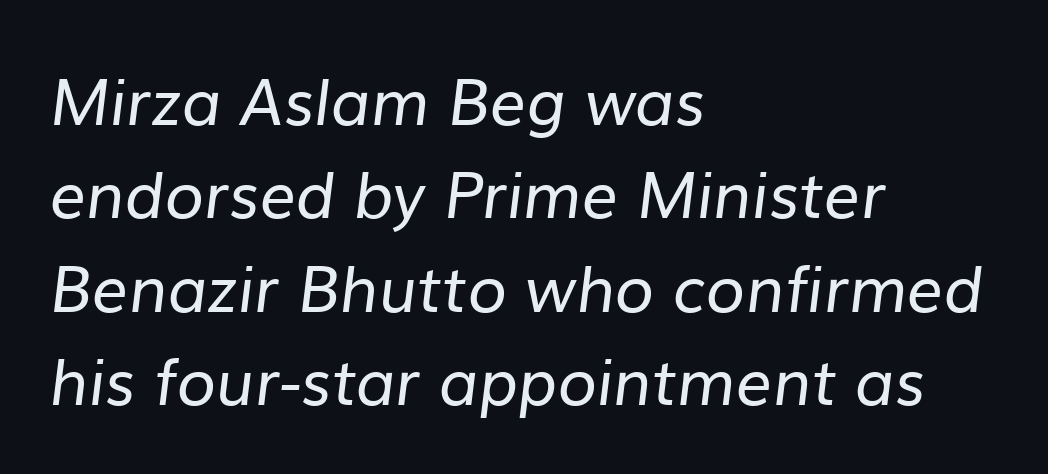
Q: Is the text bold? A: No.
Q: Is the typeface a serif or a sans-serif typeface? A: Sans-serif.
Q: Is the text underlined? A: No.
Q: How is the paragraph aligned? A: Left-aligned.
Q: Is the spacing between letters normal or unusually wide? A: Normal.
Q: Is the spacing between lines tight, normal or loose? A: Normal.
Q: Width (condensed, normal, or wide)? A: Normal.
Q: Stroke contrast? A: Low.
Q: x-height? A: Medium.
Q: Monospaced? A: No.
